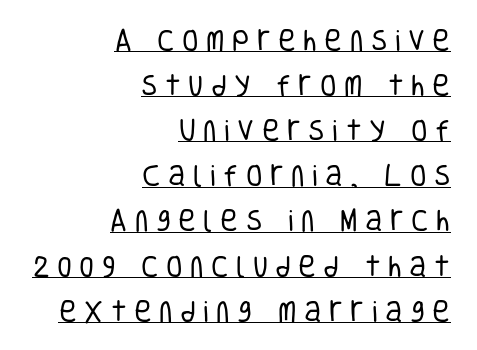
The image shows 24 px text type, upright; set right-aligned, line spacing 1.88x, unusually wide letter spacing (+0.31 em), underlined.
